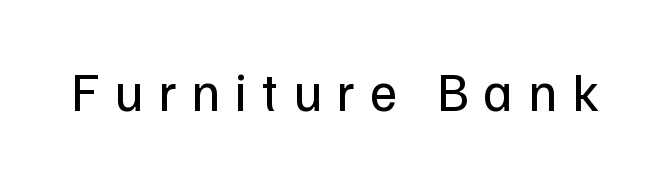
The tracking jumps out immediately: characters are airy and widely separated. The characters are drawn with everyday or finer stroke widths. Do the letters lean? They stand straight. The space directly below the letters is spotless. The rendering shows plain stroke endings on the letterforms — a sans-serif design. This sample has the flowing, uneven cadence of proportional lettering.
